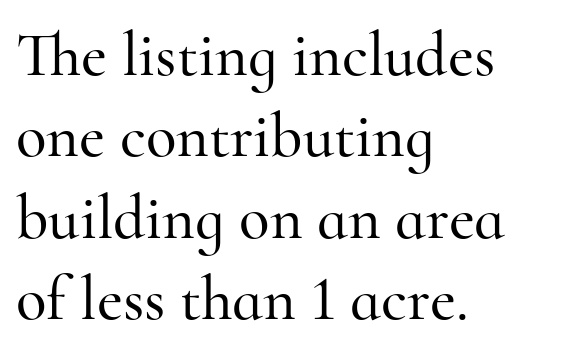
{"serif": "yes", "italic": "no", "width": "normal", "stroke_contrast": "high", "x_height": "small", "monospaced": "no", "underline": "no", "align": "left", "line_spacing": "normal", "line_spacing_ratio": 1.29, "letter_spacing": "normal", "letter_spacing_em": 0.0, "glyph_px": 63}
